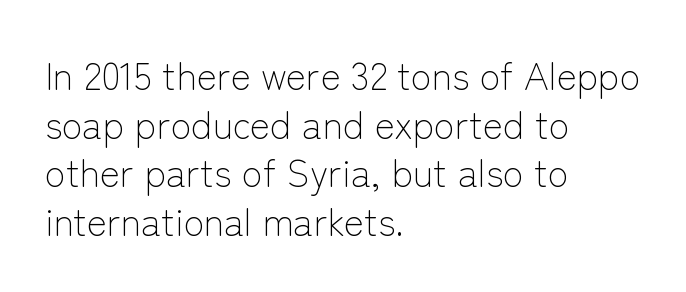
{"serif": "no", "italic": "no", "bold": "no", "weight": "light", "width": "normal", "stroke_contrast": "low", "x_height": "medium", "monospaced": "no", "underline": "no", "align": "left", "line_spacing": "normal", "line_spacing_ratio": 1.28, "letter_spacing": "normal", "letter_spacing_em": 0.0, "glyph_px": 38}
